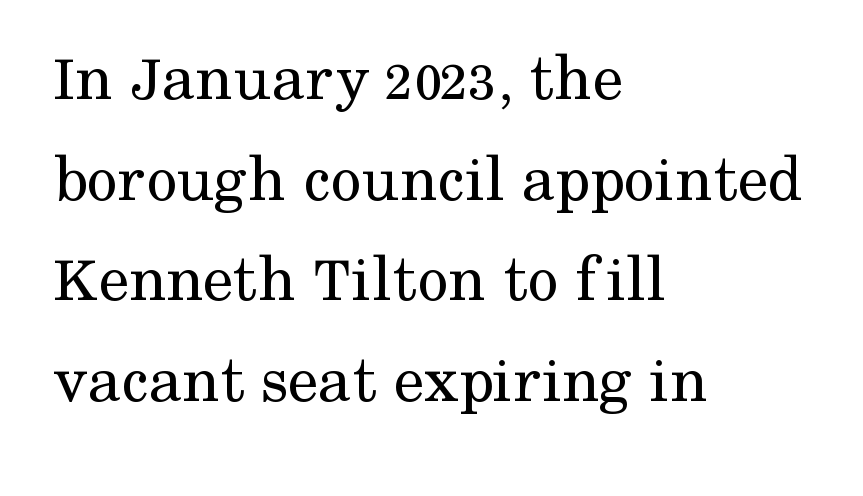
{"serif": "yes", "italic": "no", "bold": "no", "weight": "regular", "width": "normal", "stroke_contrast": "medium", "x_height": "medium", "monospaced": "no", "underline": "no", "align": "left", "line_spacing": "normal", "line_spacing_ratio": 1.48, "letter_spacing": "normal", "letter_spacing_em": 0.0, "glyph_px": 68}
